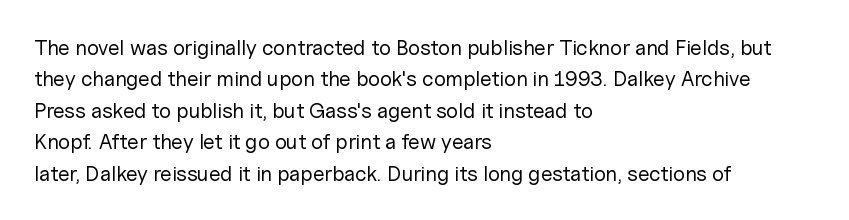
Each row of text sits above clean, open space. Italic? Not at all — the glyphs are vertical. Typeset ragged right — the left edge is the straight one. Each word holds together tightly as a unit, with standard inter-letter gaps. Interline gaps are of average width in this sample.
